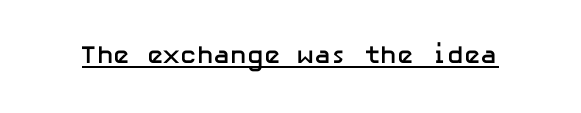
The face used here appears with an underline applied. Nope, not italic — everything's standing straight. This is heavy type, rendered in bold. Nobody touched the tracking dial on this one.
